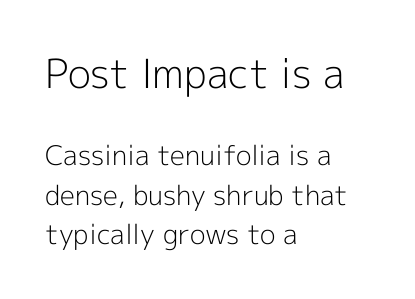
This reads as an unemphasized weight, regular at the heaviest. Rows of type keep a routine distance in the vertical direction. The passage shown begins with its larger block and ends with its smaller one. Is there any slant? The stems are plumb. Proportional: the letters do not fall into vertical columns. These lines are set flush left with a ragged right edge.
